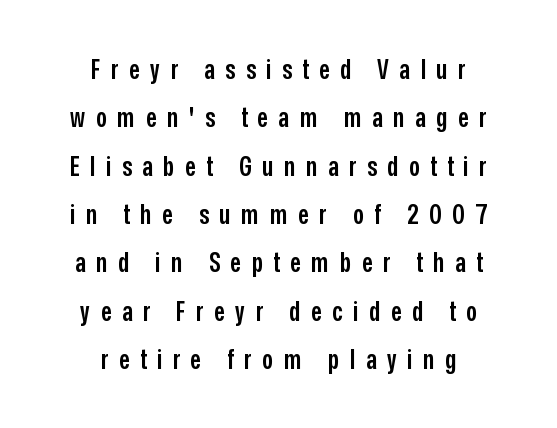
Upright lettering throughout. Every row of glyphs is offset so its center matches the block's center. Each glyph is drawn with semibold strokes, heavier than normal yet not fully bold. The gap between lines stays unmarked.
